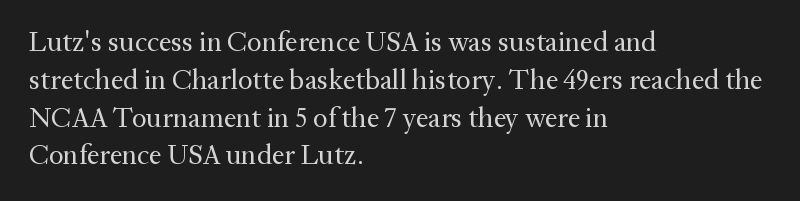
Q: Is the text bold? A: No.
Q: Is the text italic (slanted)? A: No, it is upright.
Q: Is the typeface a serif or a sans-serif typeface? A: Serif.
Q: Is the text underlined? A: No.
Q: How is the paragraph aligned? A: Left-aligned.
Q: Is the spacing between letters normal or unusually wide? A: Normal.
Q: Is the spacing between lines tight, normal or loose? A: Normal.
Q: Width (condensed, normal, or wide)? A: Normal.
Q: Stroke contrast? A: Medium.
Q: x-height? A: Medium.
Q: Monospaced? A: No.
